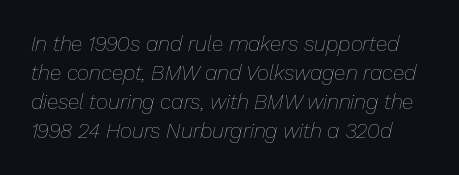
{"italic": "yes", "lean": "right", "slant_degrees": 13, "bold": "no", "underline": "no", "line_spacing": "normal", "line_spacing_ratio": 1.38, "letter_spacing": "normal", "letter_spacing_em": 0.0, "glyph_px": 21}
